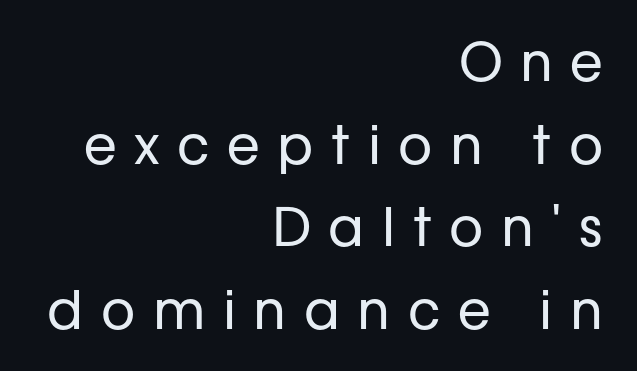
The image shows 53 px regular-weight sans-serif type, upright; set right-aligned, normal line spacing (1.56x), unusually wide letter spacing (+0.33 em), not underlined; low stroke contrast and a medium x-height.
